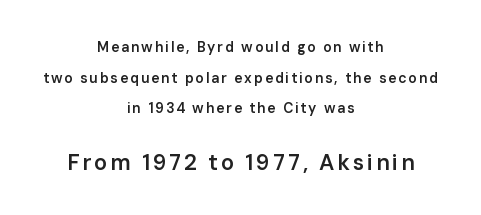
These lines are centered, leaving both edges ragged. Every character sits straight up, as roman type does. The string is rendered with underlining switched off. Note: smaller setting up top, larger setting below.
